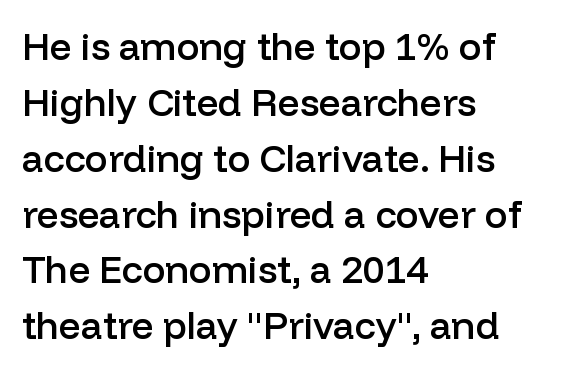
{"serif": "no", "italic": "no", "bold": "semi", "weight": "semibold", "width": "normal", "stroke_contrast": "low", "x_height": "medium", "monospaced": "no", "underline": "no", "align": "left", "line_spacing": "normal", "line_spacing_ratio": 1.47, "letter_spacing": "normal", "letter_spacing_em": 0.0, "glyph_px": 38}
